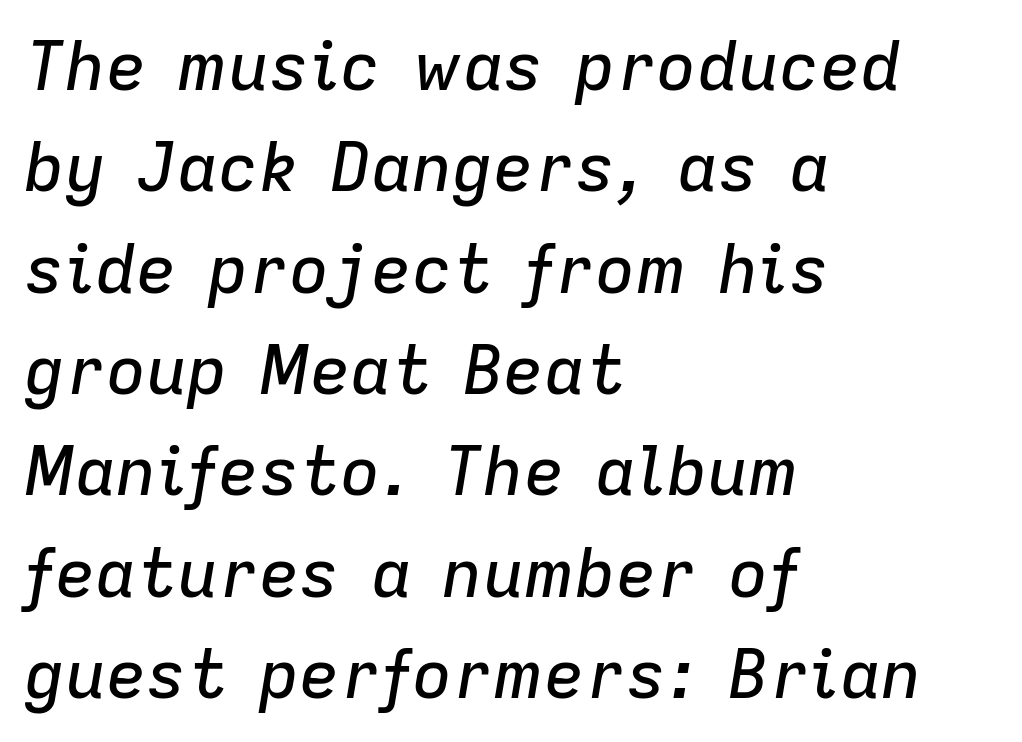
Q: Is the text italic (slanted)? A: Yes, it leans right by about 9 degrees.
Q: Is the text underlined? A: No.
Q: How is the paragraph aligned? A: Left-aligned.
Q: Is the spacing between letters normal or unusually wide? A: Normal.
Q: Is the spacing between lines tight, normal or loose? A: Normal.
Q: Width (condensed, normal, or wide)? A: Normal.
Q: Stroke contrast? A: Low.
Q: x-height? A: Medium.
Q: Monospaced? A: No.
